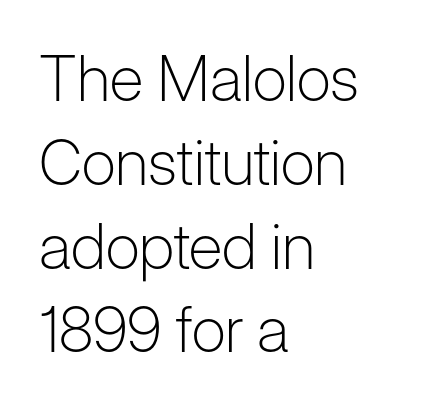
The image shows 63 px light sans-serif type, upright; set left-aligned, normal line spacing (1.33x), normal letter spacing, not underlined; low stroke contrast and a medium x-height.
